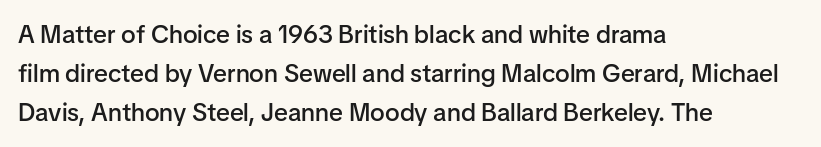
The image shows 25 px text type, upright; set left-aligned, normal line spacing (1.56x), normal letter spacing, not underlined.
